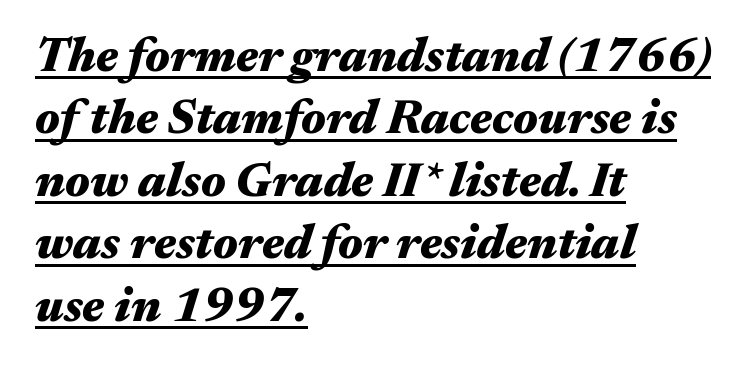
The image shows 48 px heavy, wide type, italic (leaning right); set left-aligned, normal line spacing (1.3x), normal letter spacing, underlined; medium stroke contrast and a medium x-height.
